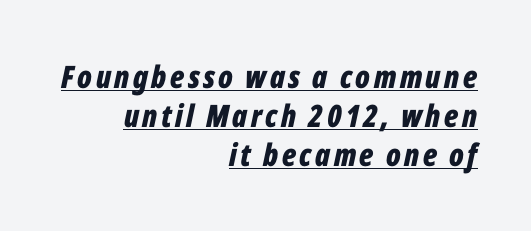
Would a proofreader flag this as italicized? Yes. In CSS terms this would be text-align: right. Think of a printed novel: that variable character pitch is what you see here. Somebody hit Ctrl+U on this one — the words are underlined.
